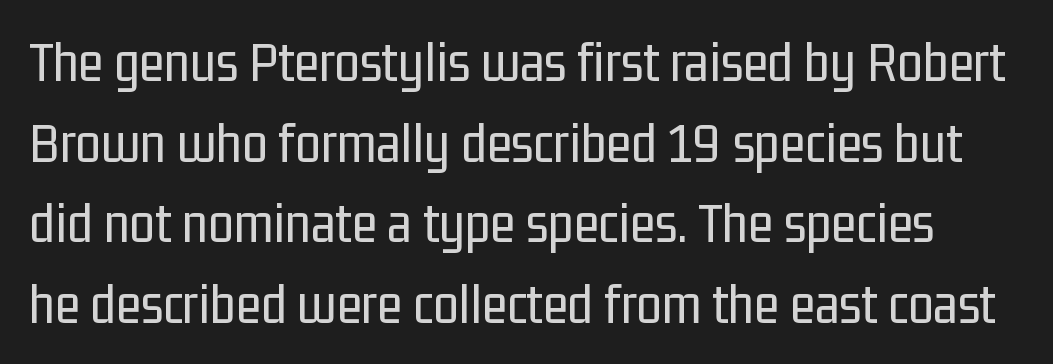
The image shows 58 px regular-weight, condensed sans-serif type, upright; set normal line spacing (1.39x), normal letter spacing, not underlined; low stroke contrast and a medium x-height.
